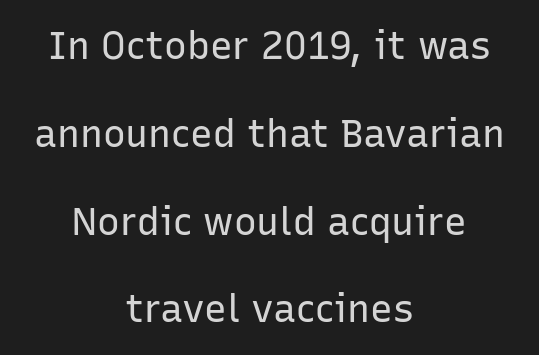
The image shows 38 px regular-weight sans-serif type, upright; set centered, loose line spacing (2.31x), normal letter spacing, not underlined; low stroke contrast and a medium x-height.
